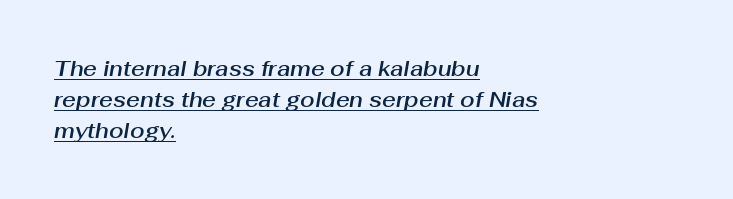
The specimen reads as italic at a glance. Compared with undecorated copy, this sample adds a rule below the words. These lines stack with their left ends in a neat column. The lines sit at an ordinary, default distance from one another.
